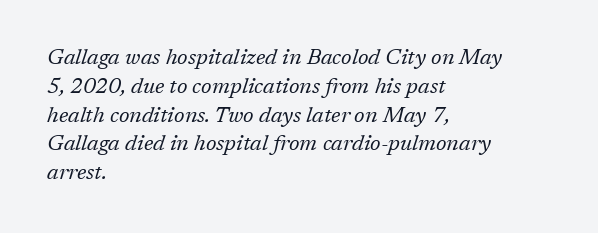
Q: Is the text bold? A: No.
Q: Is the text italic (slanted)? A: Yes, it leans right by about 17 degrees.
Q: Is the text underlined? A: No.
Q: How is the paragraph aligned? A: Left-aligned.
Q: Is the spacing between letters normal or unusually wide? A: Normal.
Q: Is the spacing between lines tight, normal or loose? A: Normal.
